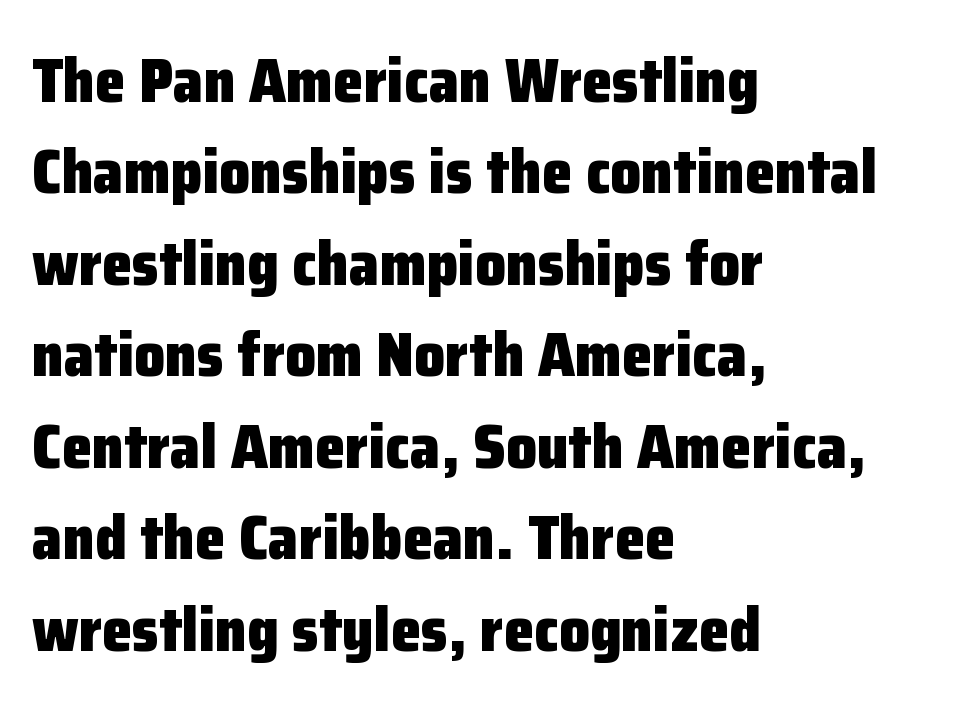
{"serif": "no", "italic": "no", "bold": "yes", "weight": "heavy", "width": "normal", "stroke_contrast": "low", "x_height": "medium", "monospaced": "no", "underline": "no", "align": "left", "line_spacing": "normal", "line_spacing_ratio": 1.5, "letter_spacing": "normal", "letter_spacing_em": 0.0, "glyph_px": 61}
